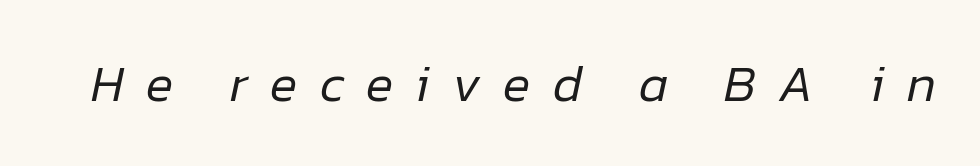
The image shows 51 px regular-weight type, italic (leaning right); set unusually wide letter spacing (+0.44 em), not underlined; low stroke contrast and a medium x-height.
